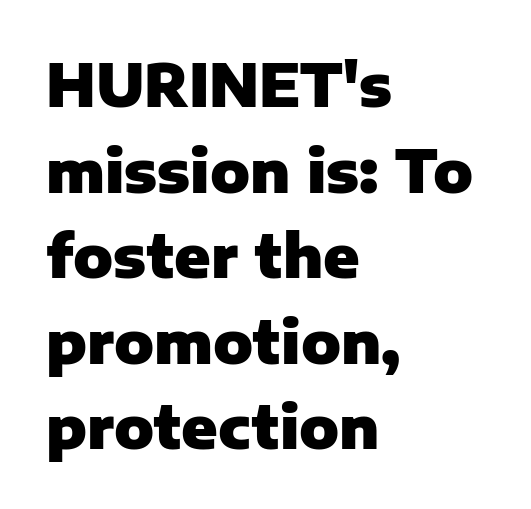
Q: Is the text bold? A: Yes.
Q: Is the text italic (slanted)? A: No, it is upright.
Q: Is the typeface a serif or a sans-serif typeface? A: Sans-serif.
Q: Is the text underlined? A: No.
Q: How is the paragraph aligned? A: Left-aligned.
Q: Is the spacing between letters normal or unusually wide? A: Normal.
Q: Is the spacing between lines tight, normal or loose? A: Normal.
Q: Width (condensed, normal, or wide)? A: Normal.
Q: Stroke contrast? A: Low.
Q: x-height? A: Medium.
Q: Monospaced? A: No.
